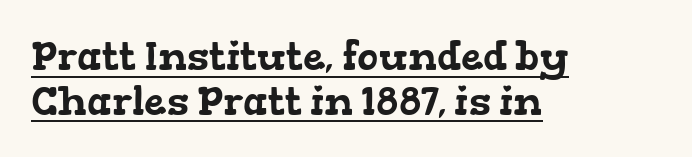
The image shows 40 px wide serif type; set left-aligned, tight line spacing (1.12x), normal letter spacing, underlined; low stroke contrast and a medium x-height.
